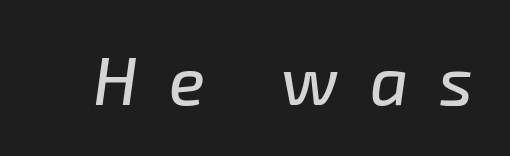
The image shows 67 px text type, italic (leaning right); set unusually wide letter spacing (+0.46 em), not underlined; low stroke contrast and a medium x-height.
